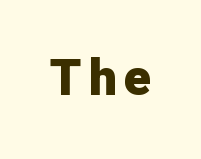
A clean baseline with only descenders dipping below it. Grotesque or geometric, the face here clearly has no serifs. Each glyph is drawn with heavy, bold strokes. Character widths vary here, with narrow letters taking less room than wide ones.
